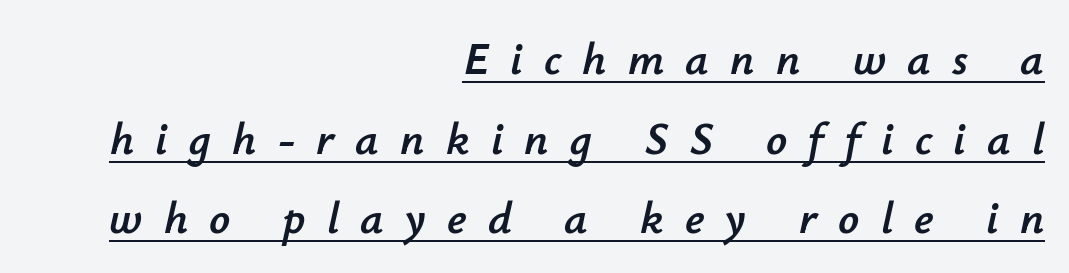
The image shows 46 px text type, italic (leaning right); set right-aligned, line spacing 1.73x, unusually wide letter spacing (+0.46 em), underlined; low stroke contrast and a small x-height.
